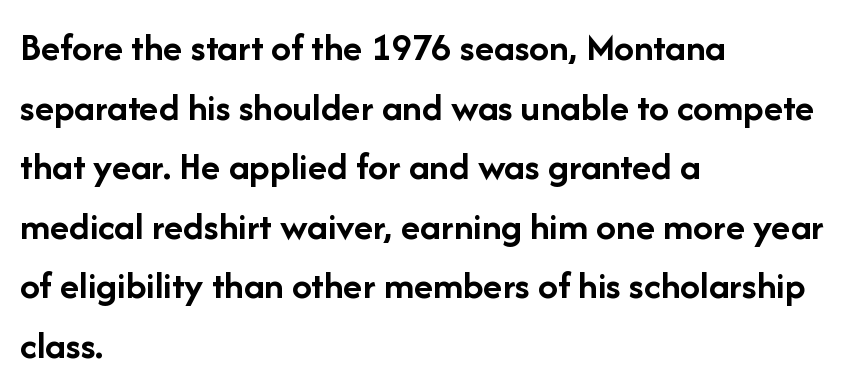
Q: Is the text bold? A: Yes.
Q: Is the text italic (slanted)? A: No, it is upright.
Q: Is the typeface a serif or a sans-serif typeface? A: Sans-serif.
Q: Is the text underlined? A: No.
Q: How is the paragraph aligned? A: Left-aligned.
Q: Is the spacing between letters normal or unusually wide? A: Normal.
Q: Is the spacing between lines tight, normal or loose? A: Normal.
Q: Width (condensed, normal, or wide)? A: Normal.
Q: Stroke contrast? A: Low.
Q: x-height? A: Medium.
Q: Monospaced? A: No.
